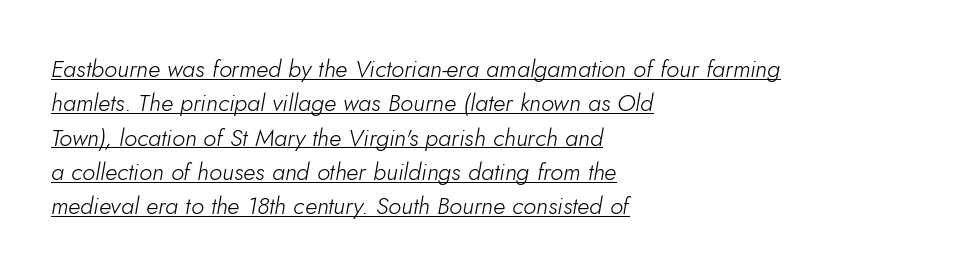
Q: Is the text bold? A: No.
Q: Is the text italic (slanted)? A: Yes, it leans right by about 10 degrees.
Q: Is the text underlined? A: Yes.
Q: How is the paragraph aligned? A: Left-aligned.
Q: Is the spacing between letters normal or unusually wide? A: Normal.
Q: Is the spacing between lines tight, normal or loose? A: Normal.
